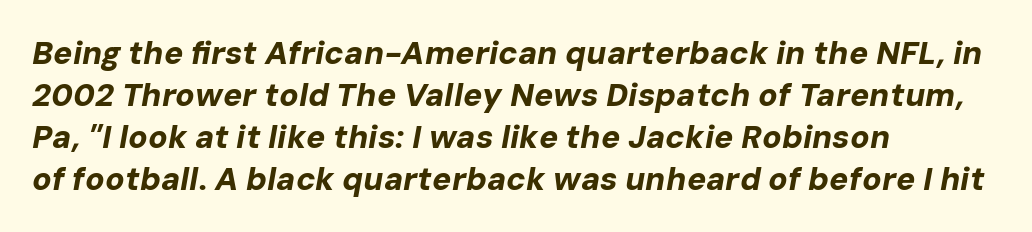
Q: Is the text bold? A: Yes.
Q: Is the text italic (slanted)? A: Yes, it leans right by about 10 degrees.
Q: Is the text underlined? A: No.
Q: How is the paragraph aligned? A: Left-aligned.
Q: Is the spacing between letters normal or unusually wide? A: Normal.
Q: Is the spacing between lines tight, normal or loose? A: Normal.
Q: Width (condensed, normal, or wide)? A: Normal.
Q: Stroke contrast? A: Low.
Q: x-height? A: Medium.
Q: Monospaced? A: No.
